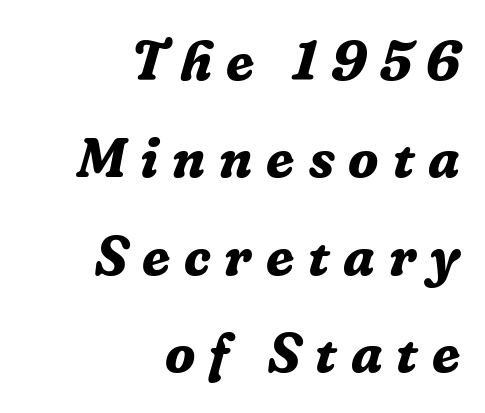
Q: Is the text bold? A: Yes.
Q: Is the text italic (slanted)? A: Yes, it leans right by about 16 degrees.
Q: Is the typeface a serif or a sans-serif typeface? A: Serif.
Q: Is the text underlined? A: No.
Q: How is the paragraph aligned? A: Right-aligned.
Q: Is the spacing between letters normal or unusually wide? A: Unusually wide.
Q: Width (condensed, normal, or wide)? A: Normal.
Q: Stroke contrast? A: Low.
Q: x-height? A: Medium.
Q: Monospaced? A: No.
